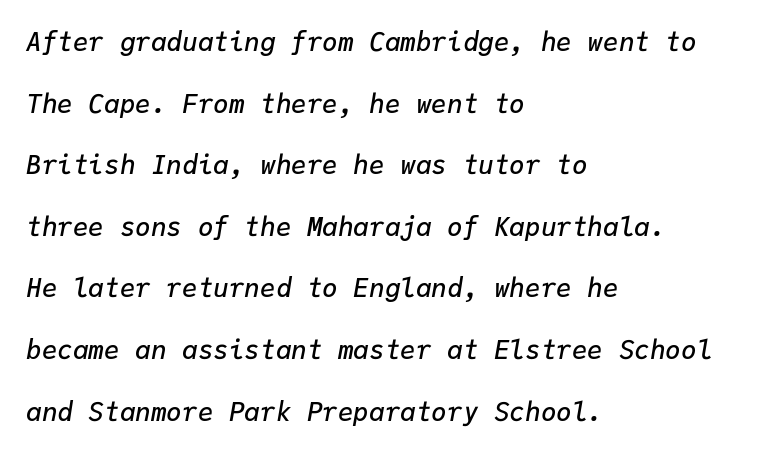
The image shows 26 px text type, italic (leaning right); set left-aligned, loose line spacing (2.37x), normal letter spacing, not underlined.
